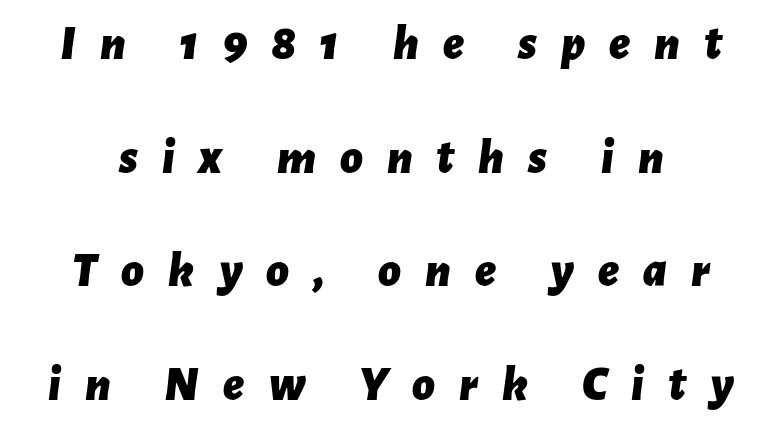
The designer dialed line spacing up above the default. Slant detected: the letters are inclined. Compared with typical body copy, the letter spacing here is much looser. The typesetting leans heavy: a genuine bold. Descender tails drop into unmarked territory.
